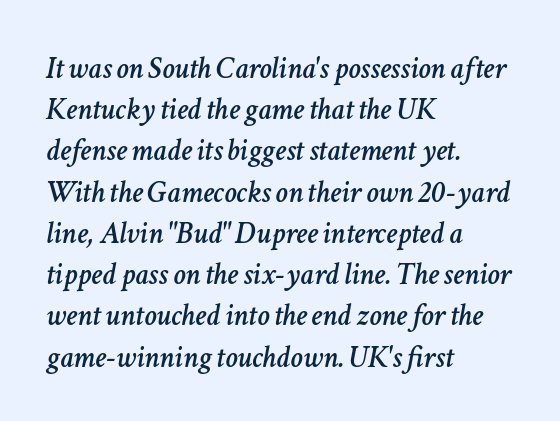
The image shows 31 px text type, italic (leaning right); set left-aligned, normal line spacing (1.33x), normal letter spacing, not underlined; low stroke contrast and a medium x-height.
